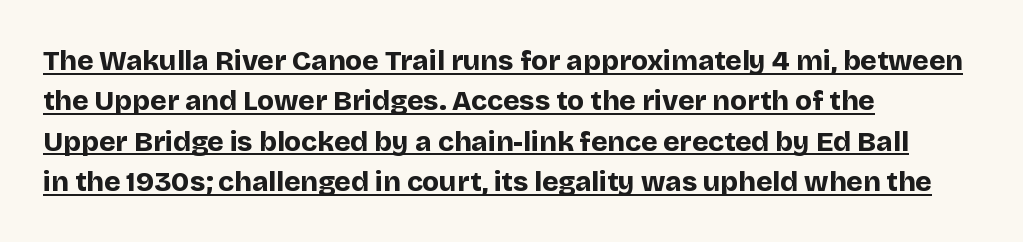
{"serif": "no", "italic": "no", "bold": "yes", "weight": "bold", "width": "normal", "stroke_contrast": "low", "x_height": "large", "monospaced": "no", "underline": "yes", "align": "left", "line_spacing": "normal", "line_spacing_ratio": 1.44, "letter_spacing": "normal", "letter_spacing_em": 0.0, "glyph_px": 28}
